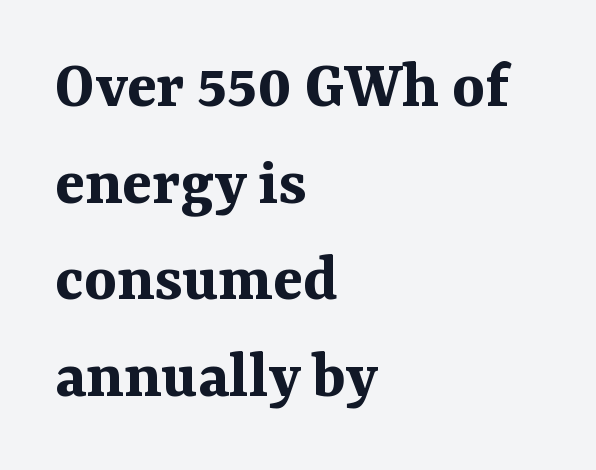
{"serif": "yes", "italic": "no", "bold": "yes", "weight": "bold", "width": "normal", "stroke_contrast": "medium", "x_height": "medium", "monospaced": "no", "underline": "no", "align": "left", "line_spacing": "normal", "line_spacing_ratio": 1.4, "letter_spacing": "normal", "letter_spacing_em": 0.0, "glyph_px": 69}
